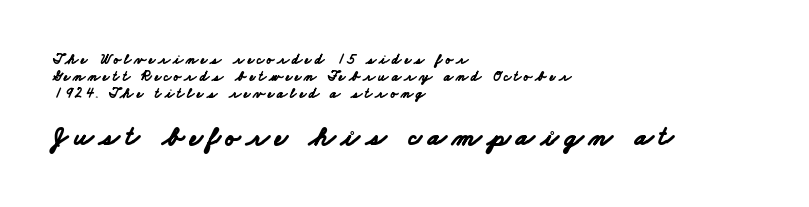
{"bold": "yes", "underline": "no", "align": "left", "line_spacing_ratio": 1.22, "letter_spacing": "wide", "letter_spacing_em": 0.21, "larger_block": "second", "size_ratio": 1.93, "glyph_px": 27}
